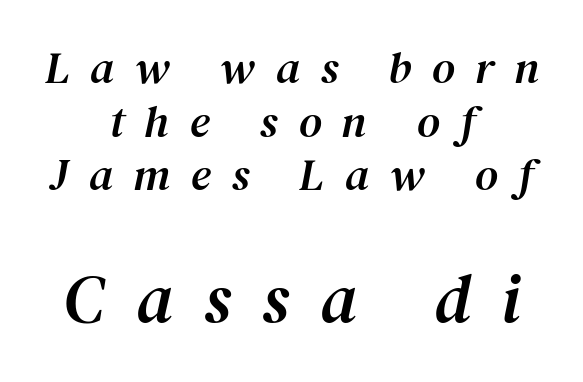
The image shows 68 px serif type, italic (leaning right); set centered, line spacing 1.19x, unusually wide letter spacing (+0.45 em), not underlined; the second (bottom) block is 1.51x larger; medium stroke contrast and a medium x-height.
